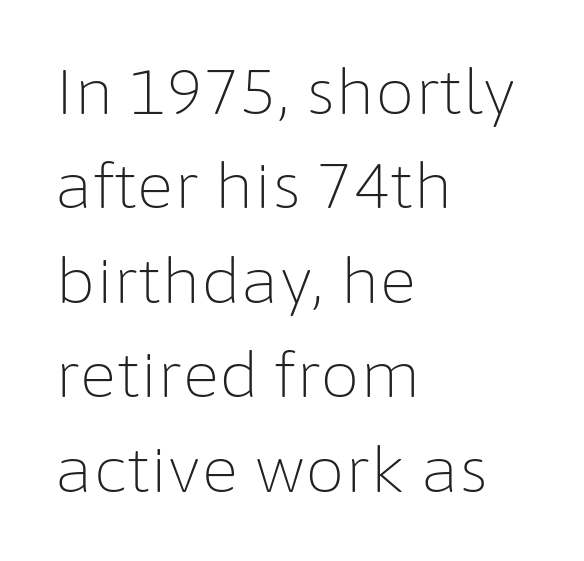
The image shows 63 px light sans-serif type, upright; set left-aligned, normal line spacing (1.5x), normal letter spacing, not underlined; low stroke contrast and a medium x-height.
